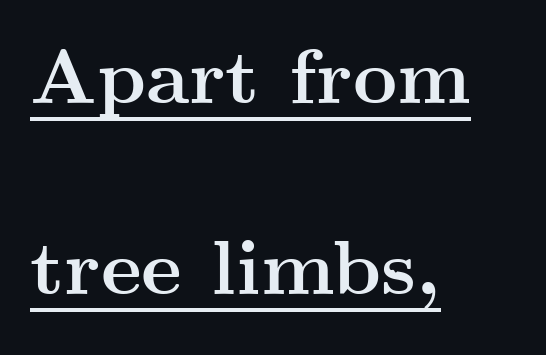
Check the space under the baseline: a stroke is drawn there. Airy leading. Rendered with straight, roman letterforms. This rendering leaves character spacing at its baseline value. Stroke terminals: seriffed.
